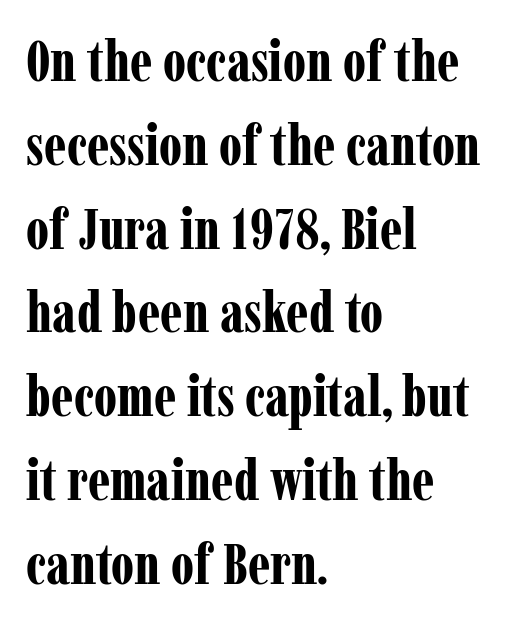
The image shows 57 px bold, condensed serif type, upright; set left-aligned, normal line spacing (1.47x), normal letter spacing, not underlined; low stroke contrast and a medium x-height.
